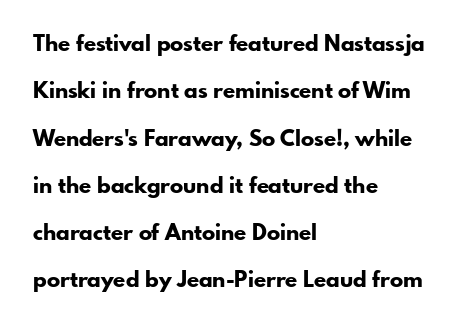
The image shows 22 px bold type, upright; set left-aligned, loose line spacing (2.15x), normal letter spacing, not underlined.
